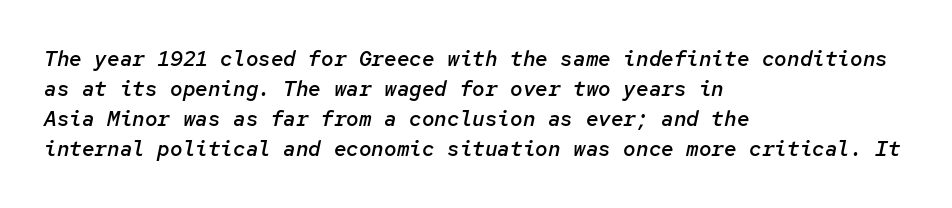
Q: Is the text bold? A: Semi-bold.
Q: Is the text italic (slanted)? A: Yes, it leans right by about 12 degrees.
Q: Is the text underlined? A: No.
Q: How is the paragraph aligned? A: Left-aligned.
Q: Is the spacing between letters normal or unusually wide? A: Normal.
Q: Is the spacing between lines tight, normal or loose? A: Normal.
